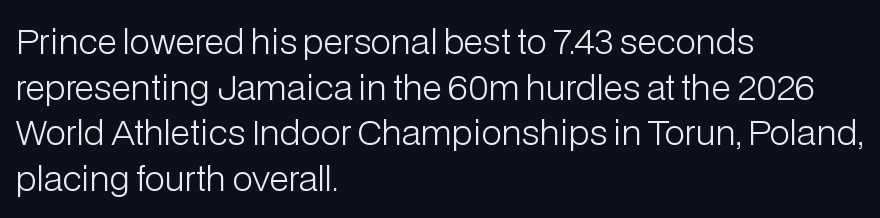
There is no visible air inserted between adjacent glyphs. Think of a printed novel: that variable character pitch is what you see here. Successive baselines arrive at the customary interval. This is sans-serif lettering, the kind often seen on screens and signage.
